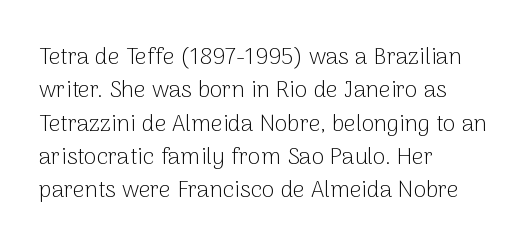
Q: Is the text bold? A: No.
Q: Is the text italic (slanted)? A: No, it is upright.
Q: Is the text underlined? A: No.
Q: How is the paragraph aligned? A: Left-aligned.
Q: Is the spacing between letters normal or unusually wide? A: Normal.
Q: Is the spacing between lines tight, normal or loose? A: Normal.
